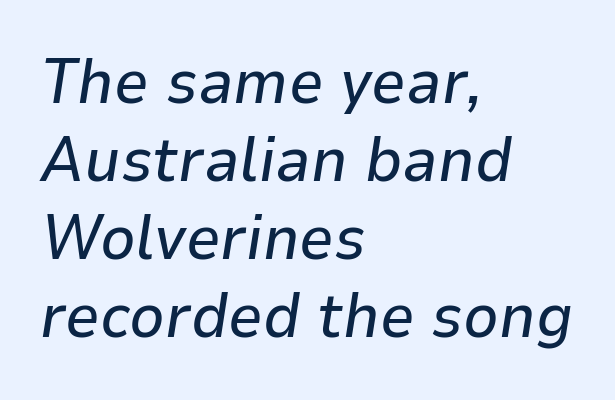
Check the space under the baseline: it is left empty. Italic: yes, the glyphs are oblique. Think of a printed novel: that variable character pitch is what you see here. The designer left line spacing at the default. Is the letter spacing exaggerated? No — it looks like the ordinary default. Notice how the passage keeps a crisp vertical edge on the left only.
